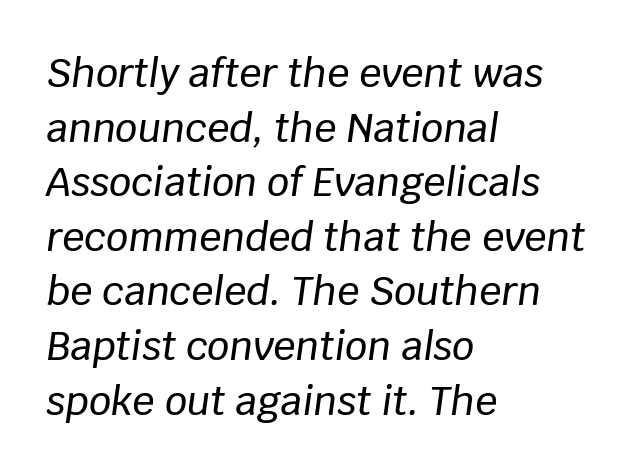
Summary of vertical rhythm: regular, with standard interline spacing. The typography opts for an oblique posture over an upright one. Character widths vary here, with narrow letters taking less room than wide ones. Spacing between characters is what you'd get straight out of the box. The ragged edge is on the right, which tells us the setting is flush left.
